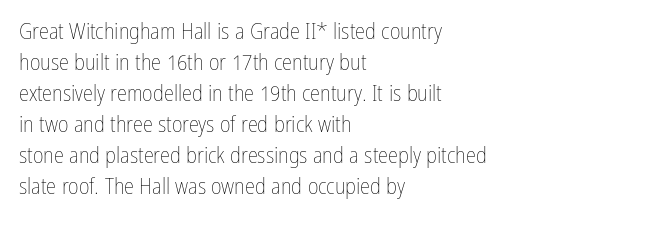
Posture: upright roman. The ragged edge is on the right, which tells us the setting is flush left. Reading down the column, the eye jumps a familiar distance to each next line. The specimen omits any rule beneath the text block's lines. The face looks like a standard text weight, possibly lighter.
